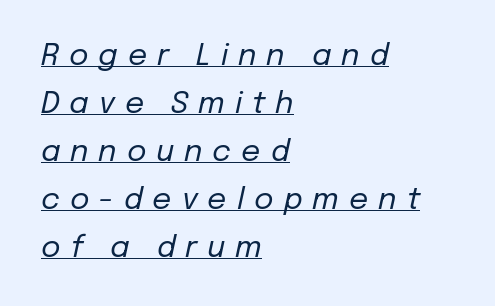
{"italic": "yes", "lean": "right", "slant_degrees": 12, "bold": "no", "weight": "regular", "width": "normal", "stroke_contrast": "low", "x_height": "medium", "monospaced": "no", "underline": "yes", "align": "left", "line_spacing": "normal", "line_spacing_ratio": 1.6, "letter_spacing": "wide", "letter_spacing_em": 0.33, "glyph_px": 30}
